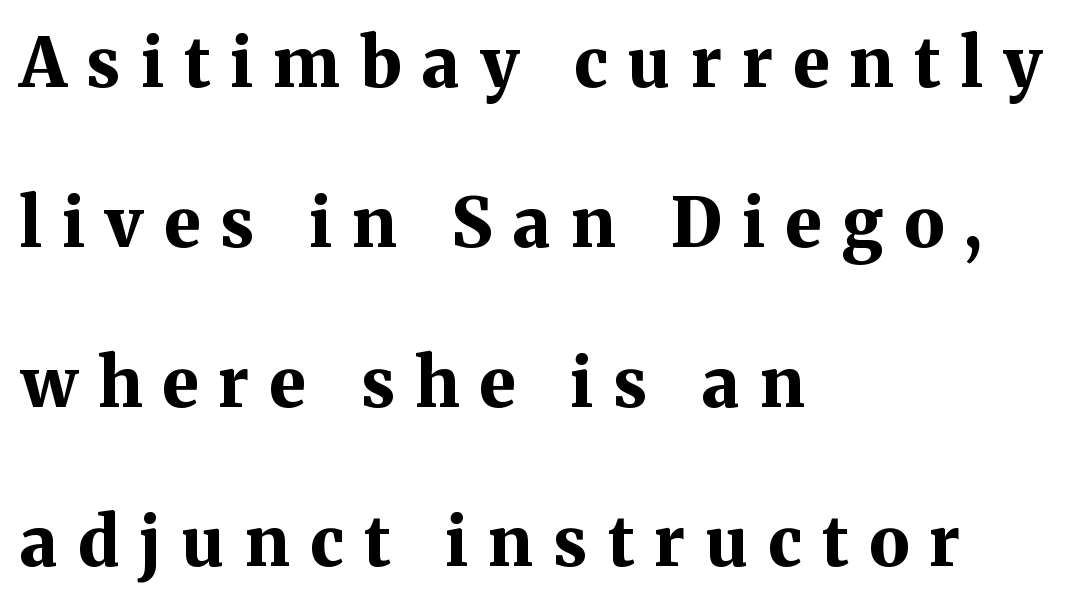
The letters advance in unequal steps, a hallmark of proportional type. A student would call this left alignment; a typographer would say flush left, rag right. The rendering uses a large line-height, opening up the rows. You could only call the tracking loose — the letters float apart. Plain, unruled lines of type.
